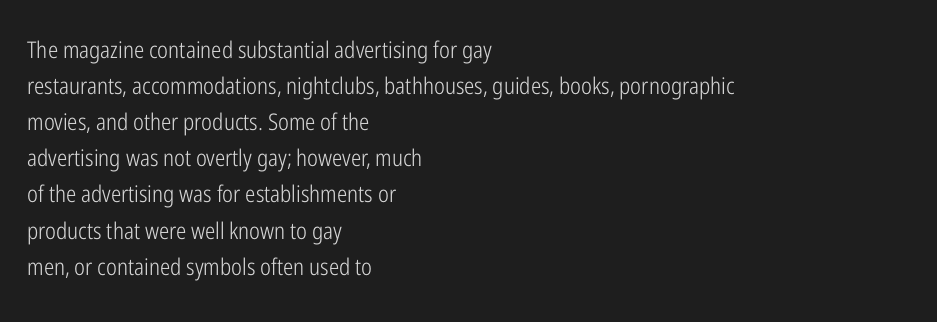
Nothing unusual about the tracking: characters are spaced as the font intends. The typesetter chose a ragged-right arrangement here. Vertical strokes here are truly vertical. In terms of leading, this rendering sits right in the middle.
